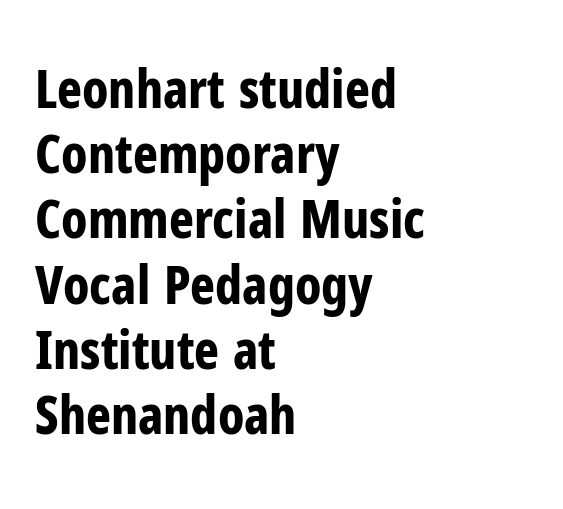
{"serif": "no", "italic": "no", "bold": "yes", "weight": "bold", "width": "condensed", "stroke_contrast": "low", "x_height": "medium", "monospaced": "no", "underline": "no", "align": "left", "line_spacing_ratio": 1.23, "letter_spacing": "normal", "letter_spacing_em": 0.0, "glyph_px": 53}
